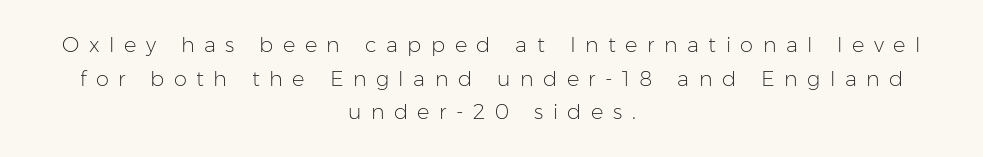
Q: Is the text bold? A: No.
Q: Is the text italic (slanted)? A: No, it is upright.
Q: Is the text underlined? A: No.
Q: How is the paragraph aligned? A: Centered.
Q: Is the spacing between letters normal or unusually wide? A: Unusually wide.
Q: Is the spacing between lines tight, normal or loose? A: Normal.
